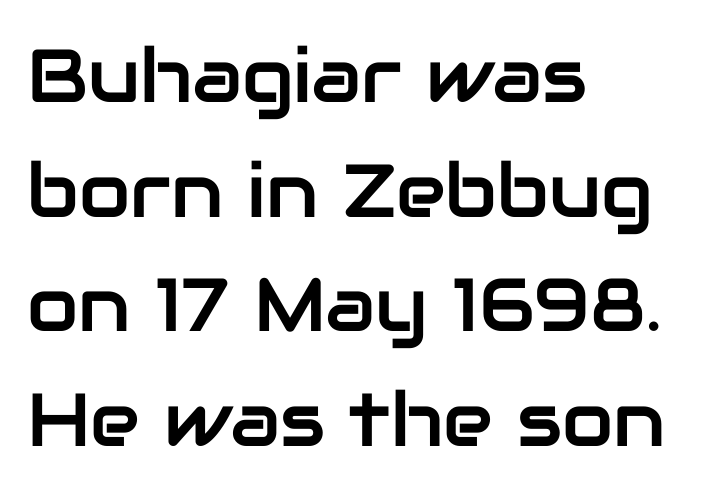
The image shows 75 px sans-serif type, upright; set left-aligned, normal line spacing (1.53x), normal letter spacing, not underlined; low stroke contrast and a medium x-height.
